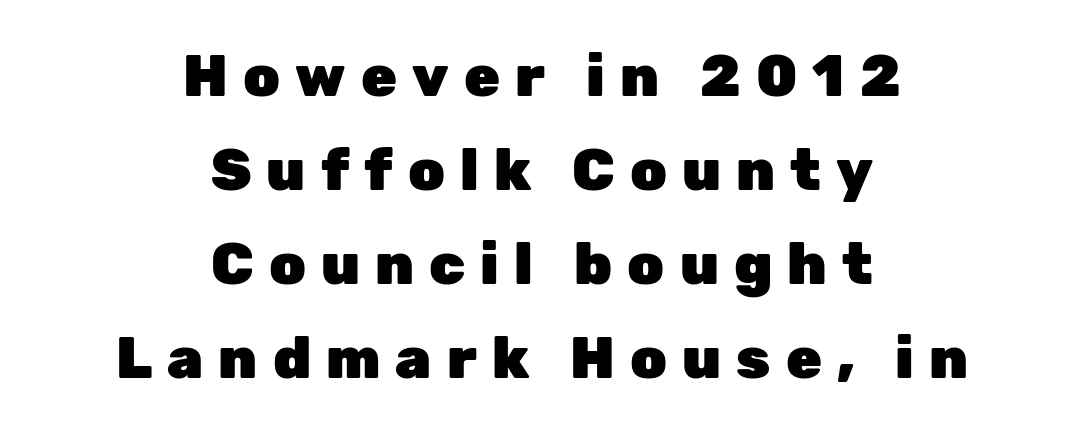
{"serif": "no", "italic": "no", "bold": "yes", "weight": "heavy", "width": "normal", "stroke_contrast": "low", "x_height": "medium", "monospaced": "no", "underline": "no", "align": "center", "line_spacing": "normal", "line_spacing_ratio": 1.62, "letter_spacing": "wide", "letter_spacing_em": 0.26, "glyph_px": 58}
